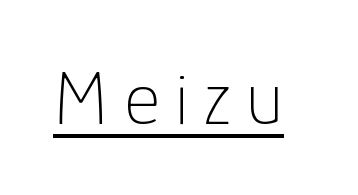
The image shows 78 px thin sans-serif type, upright; set underlined; low stroke contrast and a medium x-height.
